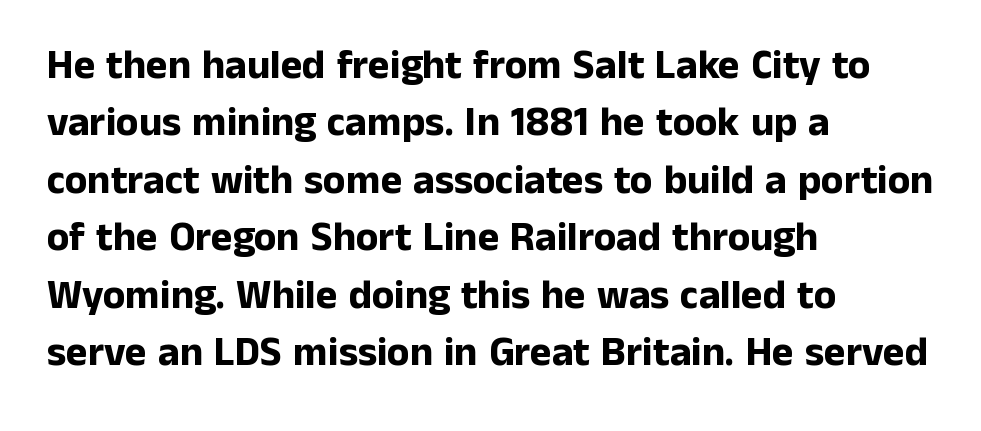
Q: Is the text bold? A: Yes.
Q: Is the text italic (slanted)? A: No, it is upright.
Q: Is the typeface a serif or a sans-serif typeface? A: Sans-serif.
Q: Is the text underlined? A: No.
Q: How is the paragraph aligned? A: Left-aligned.
Q: Is the spacing between letters normal or unusually wide? A: Normal.
Q: Is the spacing between lines tight, normal or loose? A: Normal.
Q: Width (condensed, normal, or wide)? A: Normal.
Q: Stroke contrast? A: Low.
Q: x-height? A: Medium.
Q: Monospaced? A: No.
